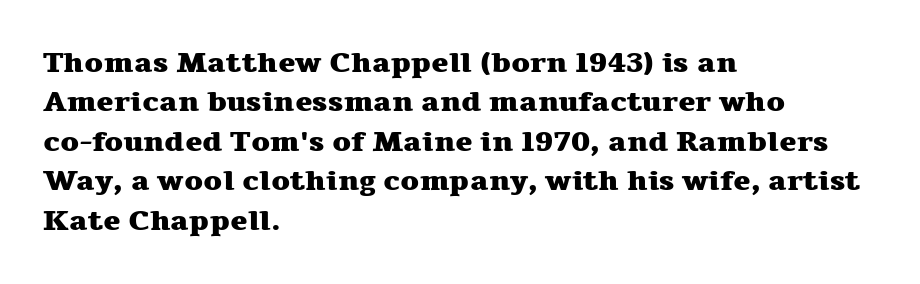
Q: Is the text bold? A: Yes.
Q: Is the text italic (slanted)? A: No, it is upright.
Q: Is the typeface a serif or a sans-serif typeface? A: Serif.
Q: Is the text underlined? A: No.
Q: How is the paragraph aligned? A: Left-aligned.
Q: Is the spacing between letters normal or unusually wide? A: Normal.
Q: Is the spacing between lines tight, normal or loose? A: Normal.
Q: Width (condensed, normal, or wide)? A: Wide.
Q: Stroke contrast? A: Medium.
Q: x-height? A: Medium.
Q: Monospaced? A: No.
